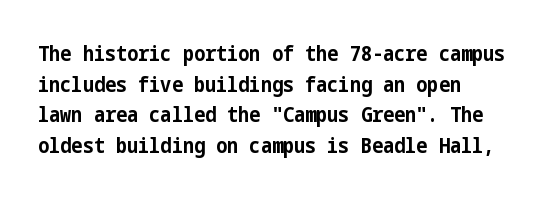
Glyph-to-glyph distance matches everyday printed text. If you drew a line through each stem, it would be perfectly vertical. Horizontal bands of white between lines are of average thickness. Type without underlining. The glyphs have the mass of a bold cut.
